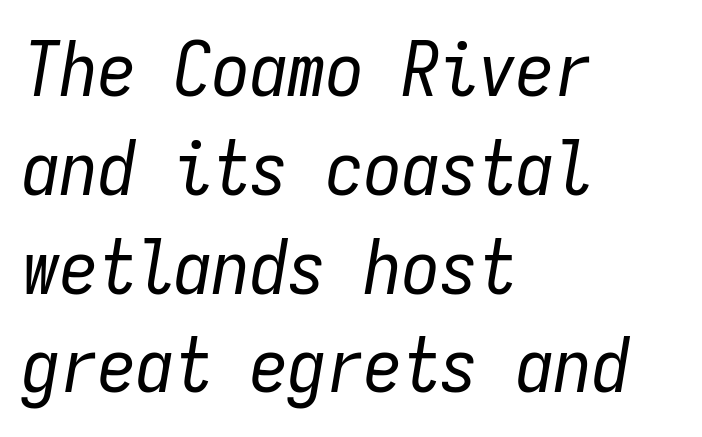
Q: Is the text bold? A: No.
Q: Is the text italic (slanted)? A: Yes, it leans right by about 9 degrees.
Q: Is the text underlined? A: No.
Q: How is the paragraph aligned? A: Left-aligned.
Q: Is the spacing between letters normal or unusually wide? A: Normal.
Q: Is the spacing between lines tight, normal or loose? A: Normal.
Q: Width (condensed, normal, or wide)? A: Condensed.
Q: Stroke contrast? A: Low.
Q: x-height? A: Medium.
Q: Monospaced? A: Yes.
